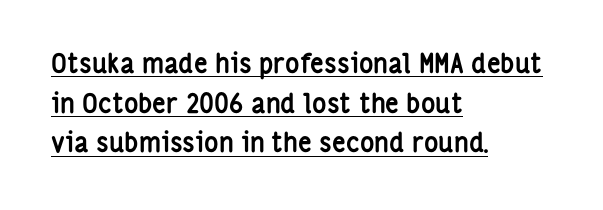
Q: Is the text bold? A: Yes.
Q: Is the text italic (slanted)? A: No, it is upright.
Q: Is the text underlined? A: Yes.
Q: How is the paragraph aligned? A: Left-aligned.
Q: Is the spacing between letters normal or unusually wide? A: Normal.
Q: Is the spacing between lines tight, normal or loose? A: Normal.
